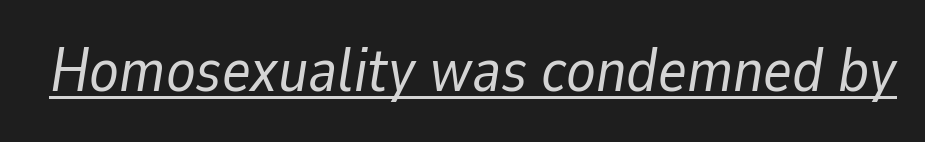
Varying glyph widths throughout — classic text-font behaviour. This sample carries an underscore along the baseline area. These lines were composed using italics. Think standard paragraph weight, or any step lighter than that.
